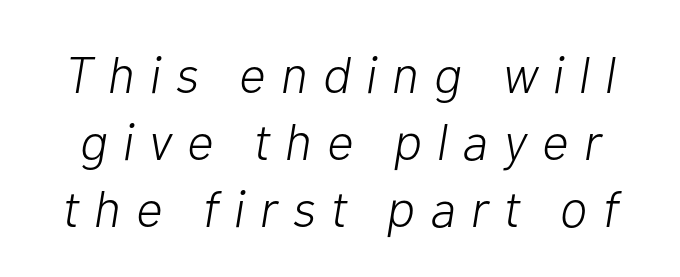
Q: Is the text bold? A: No.
Q: Is the text italic (slanted)? A: Yes, it leans right by about 10 degrees.
Q: Is the text underlined? A: No.
Q: Is the spacing between letters normal or unusually wide? A: Unusually wide.
Q: Is the spacing between lines tight, normal or loose? A: Normal.
Q: Width (condensed, normal, or wide)? A: Normal.
Q: Stroke contrast? A: Low.
Q: x-height? A: Medium.
Q: Monospaced? A: No.
